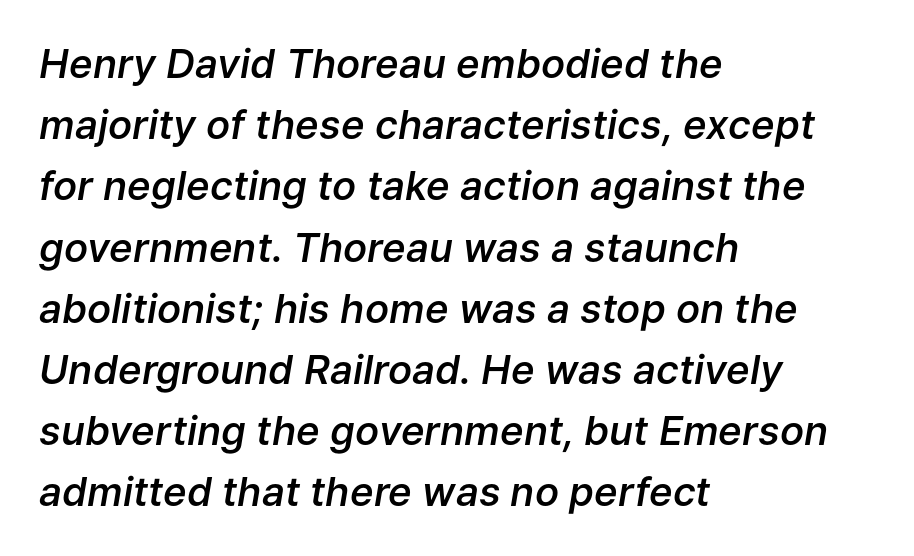
The image shows 40 px semibold type, italic (leaning right); set left-aligned, normal line spacing (1.53x), normal letter spacing, not underlined; low stroke contrast and a medium x-height.
